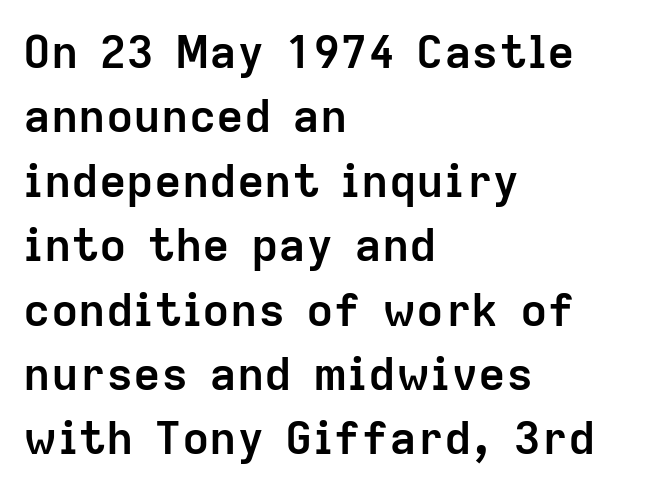
The image shows 46 px semibold sans-serif type, upright; set left-aligned, normal line spacing (1.4x), normal letter spacing, not underlined; low stroke contrast and a medium x-height.
